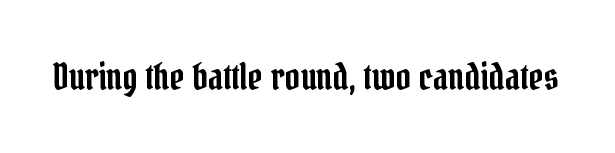
The image shows 37 px condensed serif type, upright; set normal letter spacing, not underlined; low stroke contrast and a medium x-height.
